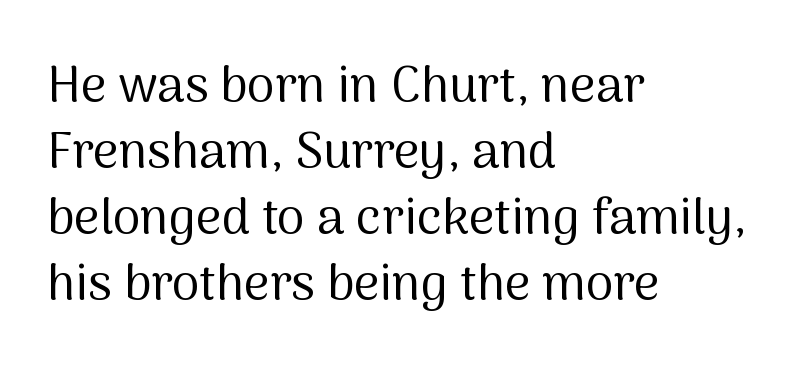
Q: Is the text bold? A: No.
Q: Is the text italic (slanted)? A: No, it is upright.
Q: Is the typeface a serif or a sans-serif typeface? A: Sans-serif.
Q: Is the text underlined? A: No.
Q: How is the paragraph aligned? A: Left-aligned.
Q: Is the spacing between letters normal or unusually wide? A: Normal.
Q: Is the spacing between lines tight, normal or loose? A: Normal.
Q: Width (condensed, normal, or wide)? A: Normal.
Q: Stroke contrast? A: Medium.
Q: x-height? A: Medium.
Q: Monospaced? A: No.
